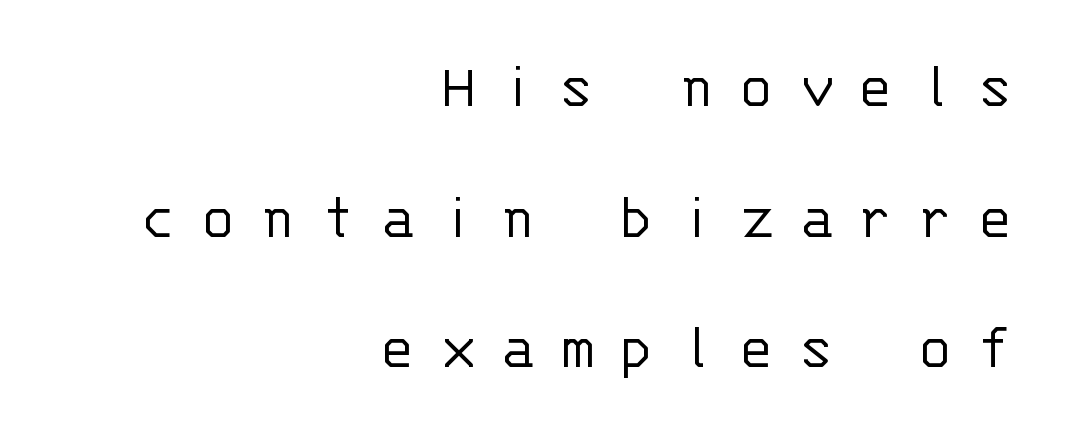
The image shows 65 px light sans-serif type, upright, monospaced; set right-aligned, loose line spacing (2.01x), unusually wide letter spacing (+0.38 em), not underlined; low stroke contrast and a large x-height.
